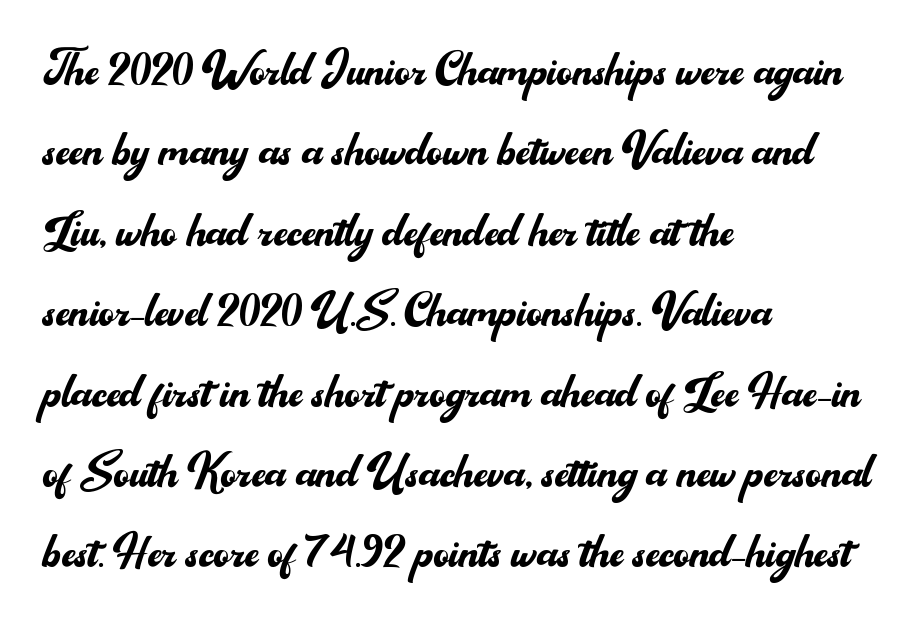
Q: Is the text bold? A: No.
Q: Is the text italic (slanted)? A: Yes.
Q: Is the typeface a serif or a sans-serif typeface? A: Sans-serif.
Q: Is the text underlined? A: No.
Q: How is the paragraph aligned? A: Left-aligned.
Q: Is the spacing between letters normal or unusually wide? A: Normal.
Q: Is the spacing between lines tight, normal or loose? A: Normal.
Q: Width (condensed, normal, or wide)? A: Normal.
Q: Stroke contrast? A: Medium.
Q: x-height? A: Small.
Q: Monospaced? A: No.
